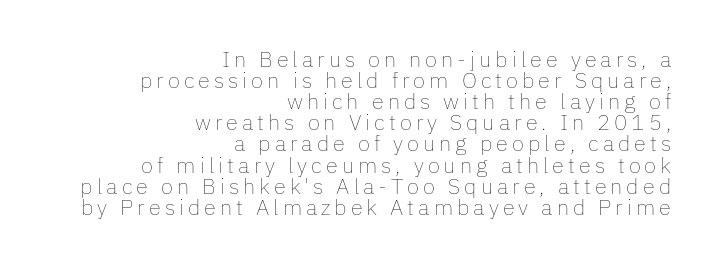
Q: Is the text bold? A: No.
Q: Is the text italic (slanted)? A: No, it is upright.
Q: Is the text underlined? A: No.
Q: How is the paragraph aligned? A: Right-aligned.
Q: Is the spacing between lines tight, normal or loose? A: Tight.
